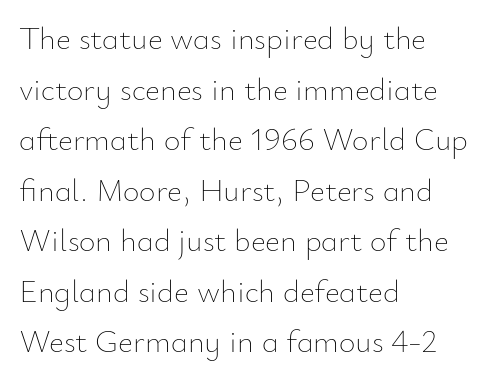
{"italic": "no", "bold": "no", "weight": "thin", "width": "normal", "stroke_contrast": "low", "x_height": "small", "monospaced": "no", "underline": "no", "align": "left", "line_spacing": "normal", "line_spacing_ratio": 1.58, "letter_spacing": "normal", "letter_spacing_em": 0.0, "glyph_px": 32}
